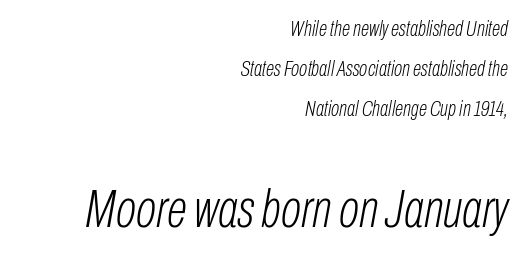
{"italic": "yes", "lean": "right", "slant_degrees": 10, "bold": "no", "weight": "light", "width": "condensed", "stroke_contrast": "low", "x_height": "medium", "monospaced": "no", "underline": "no", "align": "right", "line_spacing_ratio": 1.81, "letter_spacing": "normal", "letter_spacing_em": 0.0, "larger_block": "second", "size_ratio": 2.45, "glyph_px": 54}
